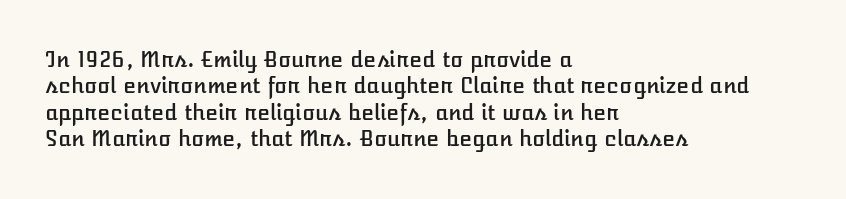
Q: Is the text italic (slanted)? A: No, it is upright.
Q: Is the text underlined? A: No.
Q: How is the paragraph aligned? A: Left-aligned.
Q: Is the spacing between letters normal or unusually wide? A: Normal.
Q: Is the spacing between lines tight, normal or loose? A: Normal.
